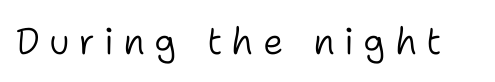
{"serif": "no", "italic": "no", "bold": "no", "weight": "light", "width": "normal", "stroke_contrast": "low", "x_height": "medium", "monospaced": "no", "underline": "no", "letter_spacing": "wide", "letter_spacing_em": 0.24, "glyph_px": 37}
